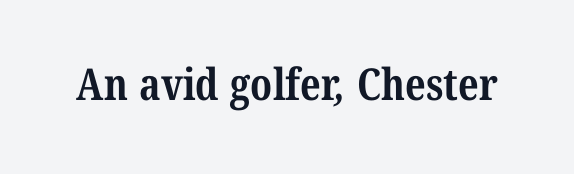
The image shows 44 px bold, condensed serif type; set normal letter spacing, not underlined; medium stroke contrast and a medium x-height.
